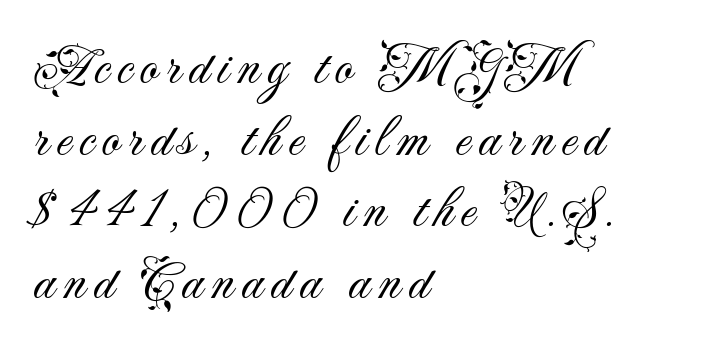
{"serif": "no", "bold": "no", "weight": "light", "width": "normal", "stroke_contrast": "medium", "x_height": "small", "monospaced": "no", "underline": "no", "align": "left", "line_spacing": "normal", "line_spacing_ratio": 1.28, "glyph_px": 56}
